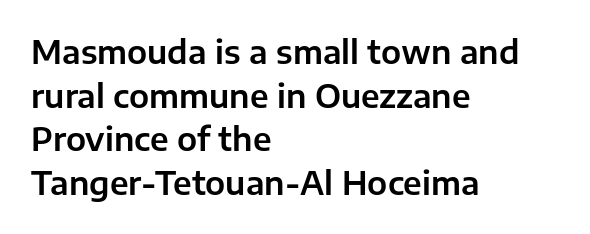
{"serif": "no", "italic": "no", "width": "normal", "stroke_contrast": "low", "x_height": "medium", "monospaced": "no", "underline": "no", "align": "left", "line_spacing": "normal", "line_spacing_ratio": 1.36, "letter_spacing": "normal", "letter_spacing_em": 0.0, "glyph_px": 32}
